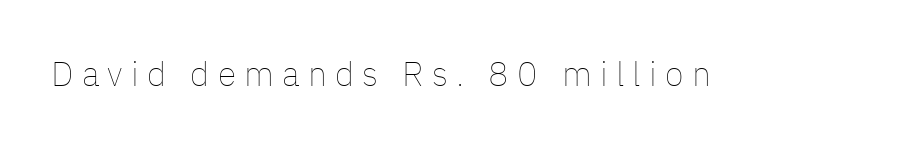
Short note: letters widely spaced. Is the type heavy? It reads as light-to-regular instead. Think of a printed novel: that variable character pitch is what you see here. Bare-footed words on every line. The specimen reads as upright at a glance.
